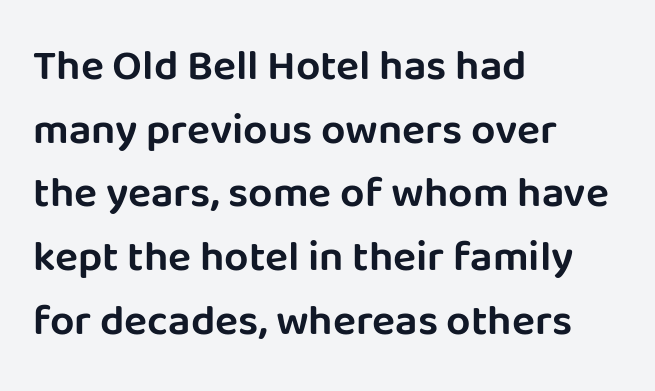
{"serif": "no", "italic": "no", "width": "normal", "stroke_contrast": "low", "x_height": "large", "monospaced": "no", "underline": "no", "align": "left", "line_spacing": "normal", "line_spacing_ratio": 1.48, "letter_spacing": "normal", "letter_spacing_em": 0.0, "glyph_px": 43}
